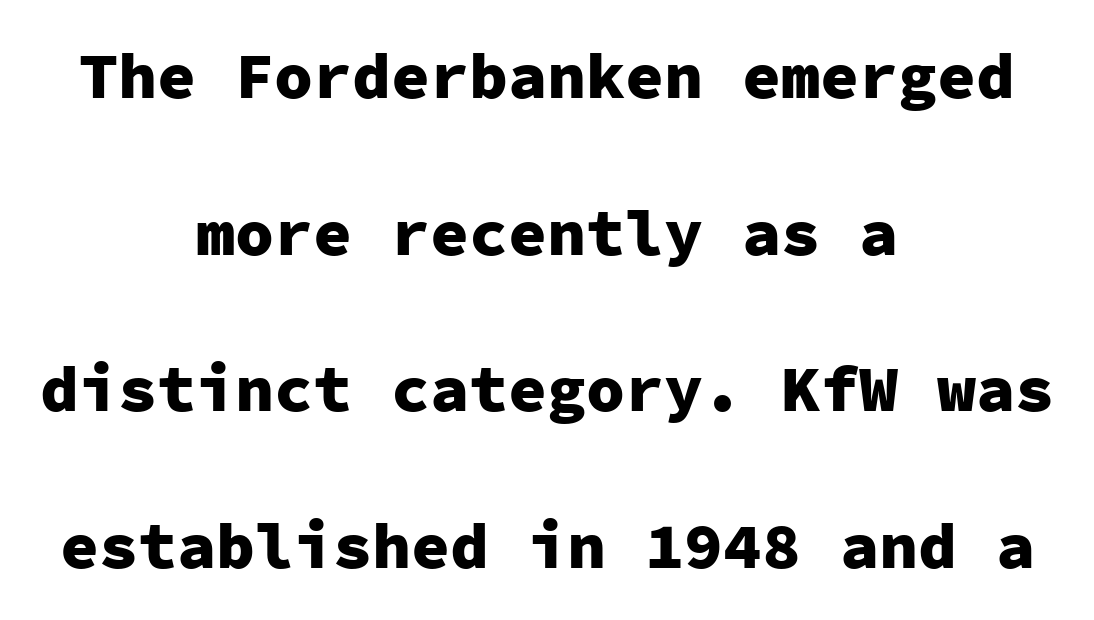
The image shows 65 px heavy sans-serif type, upright, monospaced; set centered, loose line spacing (2.41x), normal letter spacing, not underlined; low stroke contrast and a medium x-height.
